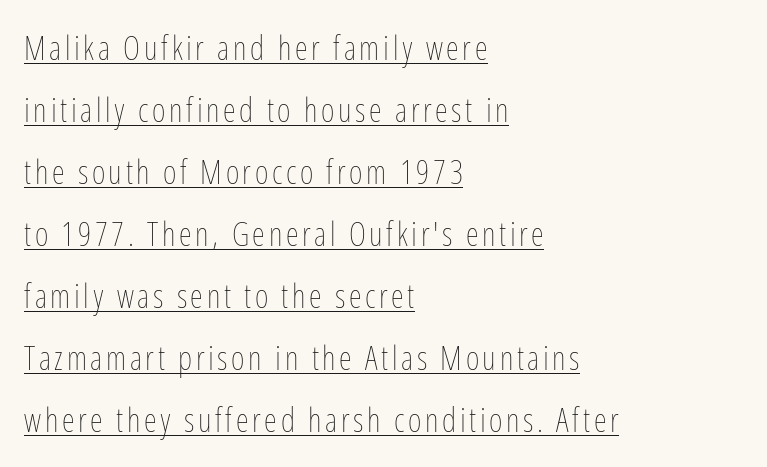
The image shows 33 px thin, condensed type, upright; set left-aligned, line spacing 1.88x, underlined; low stroke contrast and a medium x-height.
